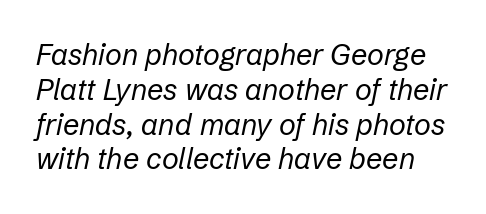
Characters follow at the spacing the type designer built in. The typography opts for an oblique posture over an upright one. Is this a fixed-width face? No — the glyphs have proportional, varying widths. Plain, unruled lines of type. Compared with a typical body face, this is equally light or lighter still.
